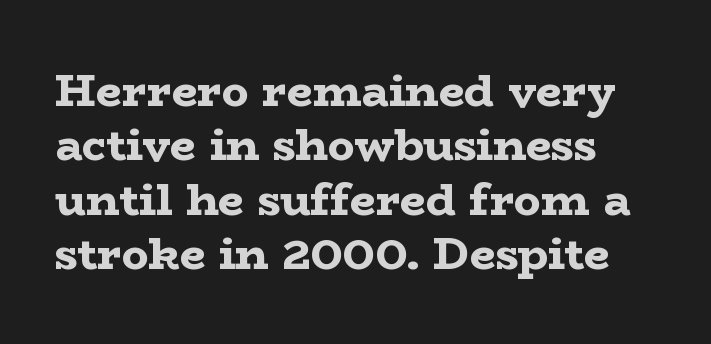
The image shows 45 px bold, wide serif type, upright; set line spacing 1.21x, normal letter spacing, not underlined; low stroke contrast and a medium x-height.
